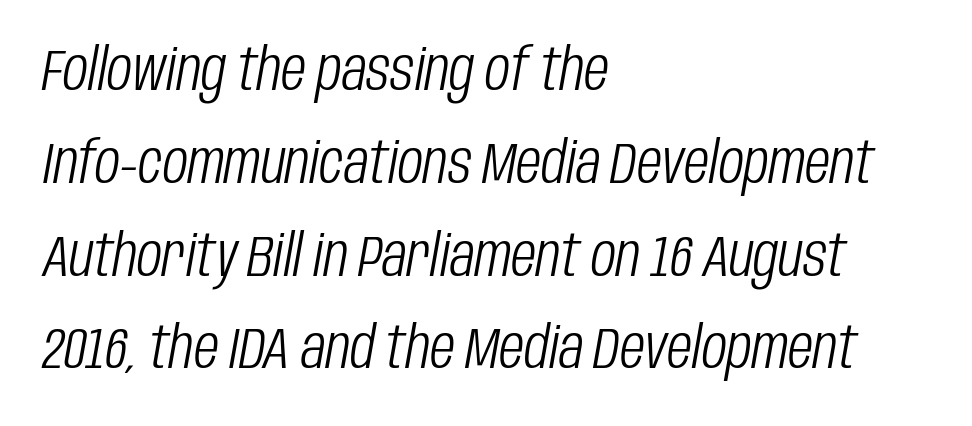
Tracking here is standard; glyphs follow each other at the usual distance. Baseline-to-baseline distance is the conventional proportion of letter height. Looks like regular typesetting: each glyph gets only the width it needs. Unbolded letterforms with no extra heft. The face used here has a pronounced slope to its letters. All the whitespace from short lines collects on the right.
